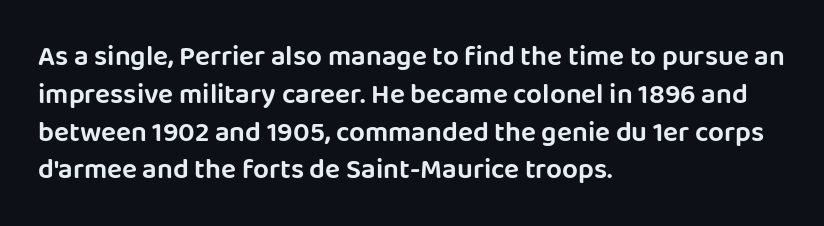
The image shows 28 px sans-serif type, upright; set left-aligned, normal line spacing (1.35x), normal letter spacing, not underlined; low stroke contrast and a large x-height.
